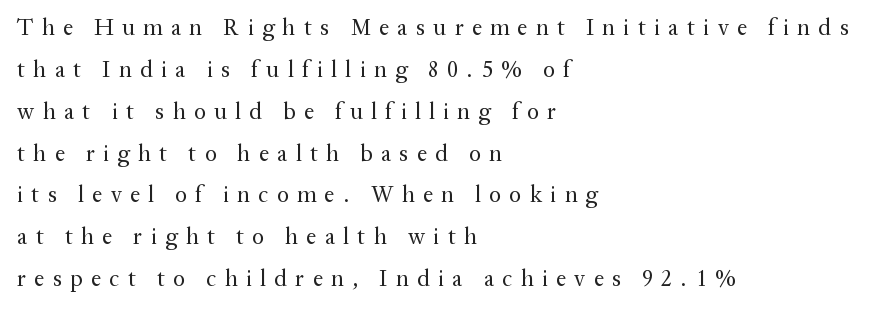
Q: Is the text bold? A: No.
Q: Is the text italic (slanted)? A: No, it is upright.
Q: Is the text underlined? A: No.
Q: How is the paragraph aligned? A: Left-aligned.
Q: Is the spacing between letters normal or unusually wide? A: Unusually wide.
